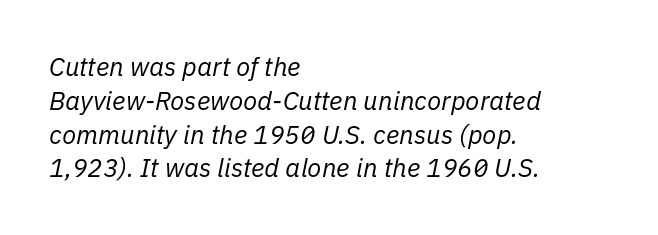
Q: Is the text bold? A: No.
Q: Is the text italic (slanted)? A: Yes, it leans right by about 11 degrees.
Q: Is the text underlined? A: No.
Q: How is the paragraph aligned? A: Left-aligned.
Q: Is the spacing between letters normal or unusually wide? A: Normal.
Q: Is the spacing between lines tight, normal or loose? A: Normal.
